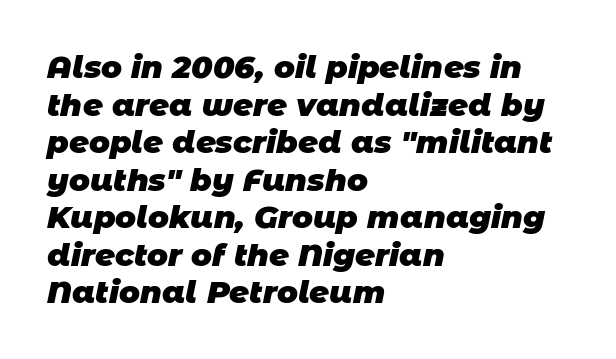
{"serif": "no", "bold": "yes", "weight": "heavy", "width": "normal", "stroke_contrast": "low", "x_height": "large", "monospaced": "no", "underline": "no", "align": "left", "line_spacing_ratio": 1.21, "letter_spacing": "normal", "letter_spacing_em": 0.0, "glyph_px": 31}
